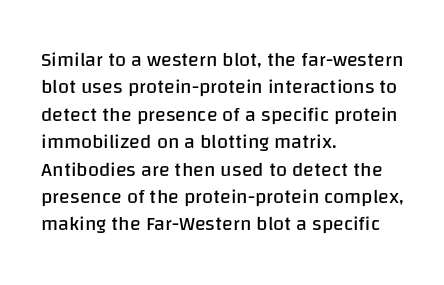
{"italic": "no", "bold": "no", "underline": "no", "align": "left", "line_spacing": "normal", "line_spacing_ratio": 1.37, "letter_spacing": "normal", "letter_spacing_em": 0.0, "glyph_px": 20}
